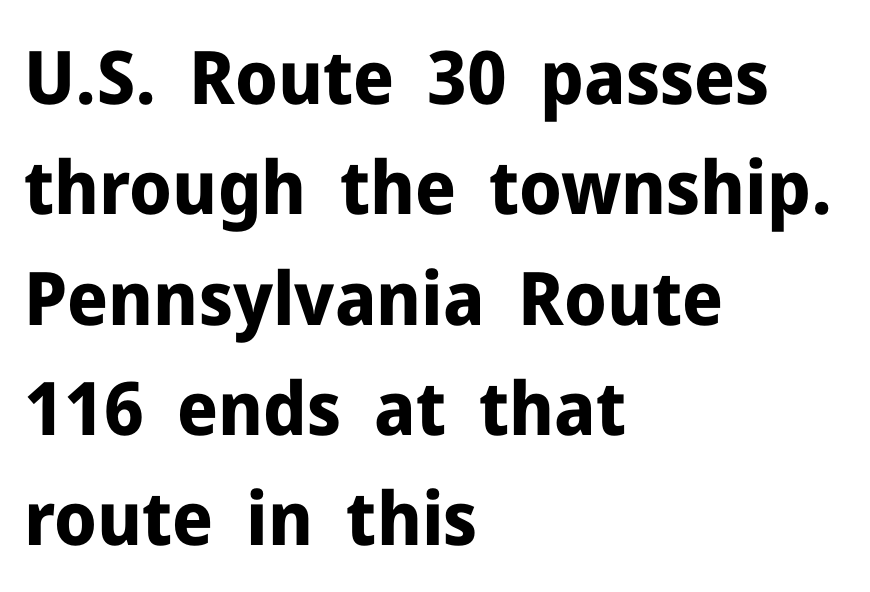
Q: Is the text bold? A: Yes.
Q: Is the text italic (slanted)? A: No, it is upright.
Q: Is the typeface a serif or a sans-serif typeface? A: Sans-serif.
Q: Is the text underlined? A: No.
Q: How is the paragraph aligned? A: Left-aligned.
Q: Is the spacing between letters normal or unusually wide? A: Normal.
Q: Is the spacing between lines tight, normal or loose? A: Normal.
Q: Width (condensed, normal, or wide)? A: Normal.
Q: Stroke contrast? A: Low.
Q: x-height? A: Medium.
Q: Monospaced? A: No.
